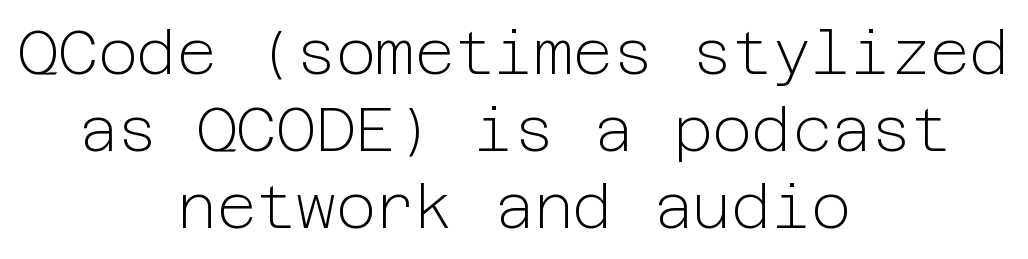
Q: Is the text bold? A: No.
Q: Is the text italic (slanted)? A: No, it is upright.
Q: Is the typeface a serif or a sans-serif typeface? A: Sans-serif.
Q: Is the text underlined? A: No.
Q: How is the paragraph aligned? A: Centered.
Q: Is the spacing between letters normal or unusually wide? A: Normal.
Q: Is the spacing between lines tight, normal or loose? A: Normal.
Q: Width (condensed, normal, or wide)? A: Normal.
Q: Stroke contrast? A: Low.
Q: x-height? A: Medium.
